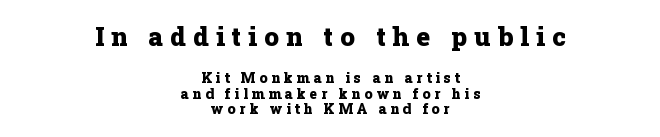
{"italic": "no", "bold": "yes", "underline": "no", "align": "center", "line_spacing": "tight", "line_spacing_ratio": 1.12, "letter_spacing": "wide", "letter_spacing_em": 0.28, "larger_block": "first", "size_ratio": 1.86, "glyph_px": 26}
